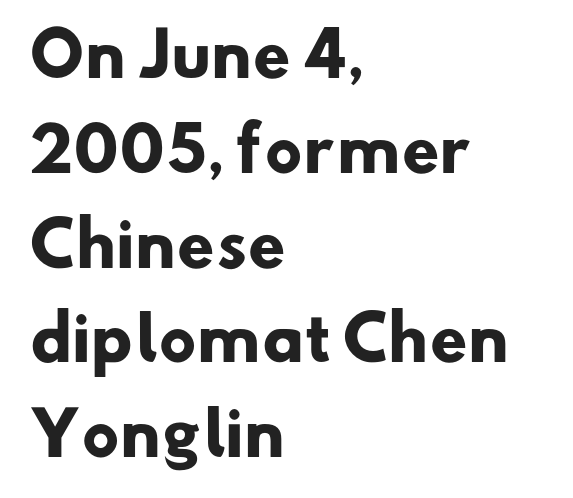
The image shows 60 px heavy sans-serif type; set left-aligned, normal line spacing (1.58x), normal letter spacing, not underlined; low stroke contrast and a small x-height.
